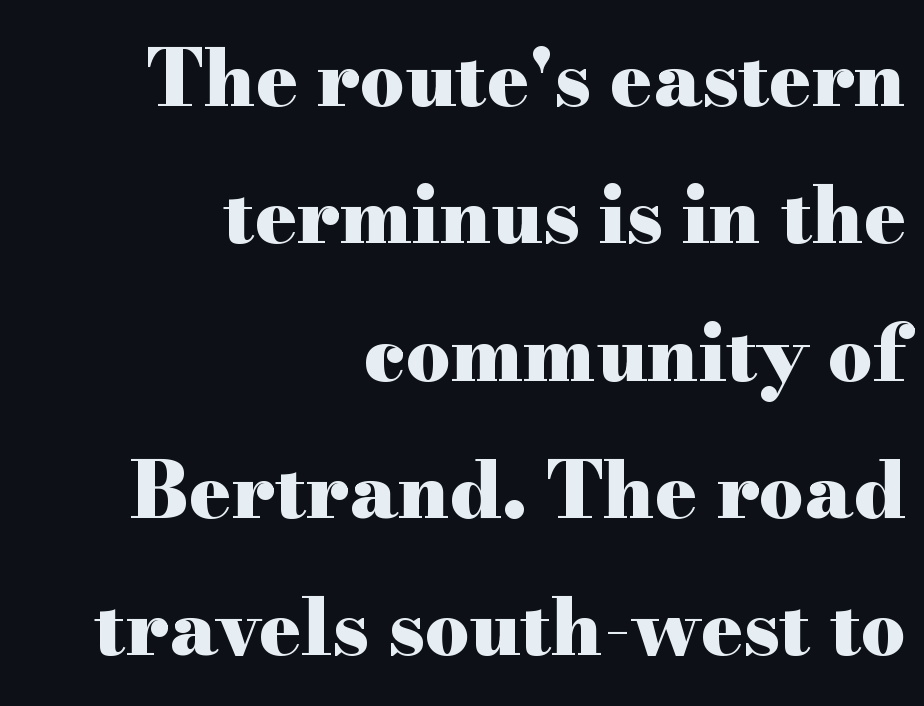
The image shows 78 px heavy, wide serif type, upright; set right-aligned, line spacing 1.76x, normal letter spacing, not underlined; high stroke contrast and a small x-height.
